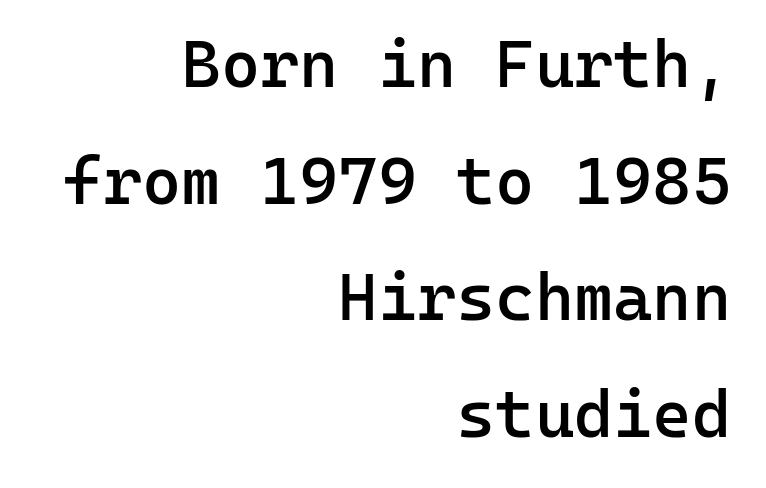
The image shows 67 px semibold sans-serif type, upright, monospaced; set right-aligned, line spacing 1.74x, normal letter spacing, not underlined; low stroke contrast and a medium x-height.
